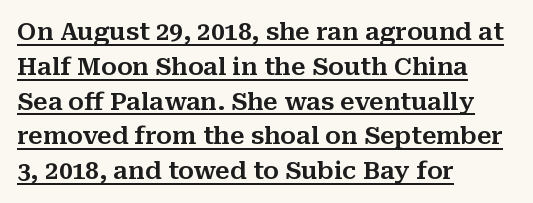
{"italic": "no", "underline": "yes", "align": "left", "line_spacing": "normal", "line_spacing_ratio": 1.45, "letter_spacing": "normal", "letter_spacing_em": 0.0, "glyph_px": 24}
